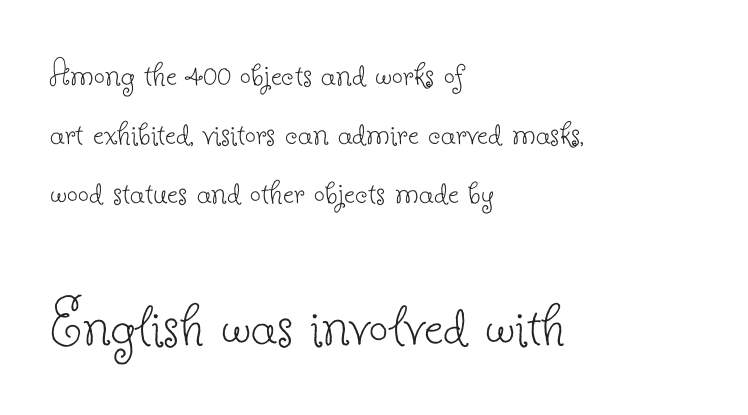
The image shows 69 px thin serif type, upright; set left-aligned, normal line spacing (1.51x), normal letter spacing, not underlined; the second (bottom) block is 1.77x larger; low stroke contrast and a small x-height.
